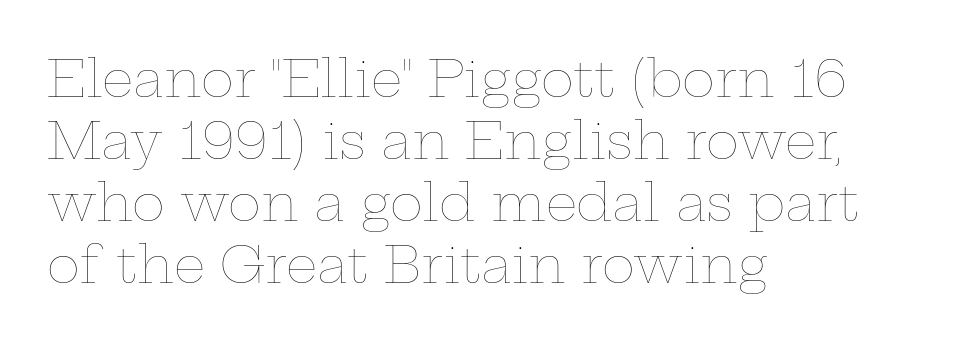
Characters follow at the spacing the type designer built in. This is roman type, the default non-slanted kind. The letters advance in unequal steps, a hallmark of proportional type. On a weight scale, this lands at 450 or below. Lines of text with bare space underneath. These lines are set flush left with a ragged right edge.
